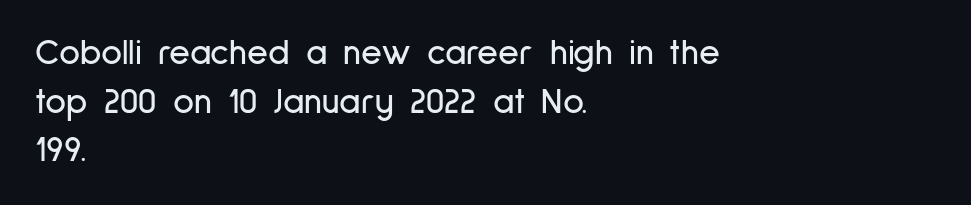
The image shows 36 px condensed sans-serif type, upright; set left-aligned, normal line spacing (1.35x), normal letter spacing, not underlined; low stroke contrast and a medium x-height.
